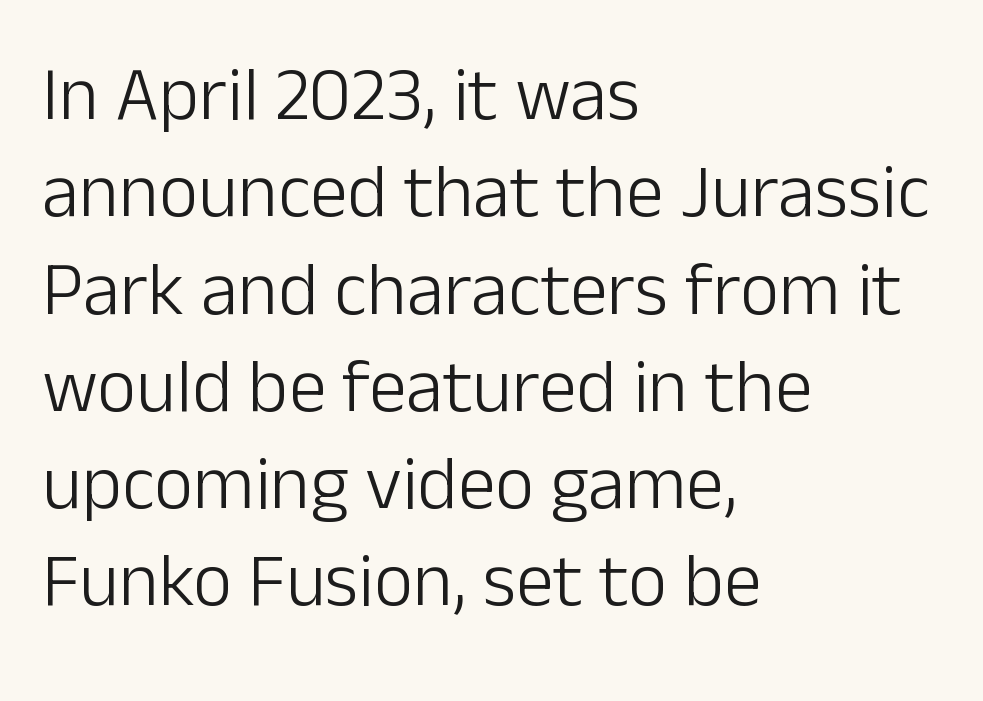
Each word holds together tightly as a unit, with standard inter-letter gaps. Only glyphs here, with clear space below each row. The text was rendered using a sans face with plain stroke endings. These lines sit exactly where default settings would place them. The strokes are not fattened; the text isn't bold. A typesetter would mark this as roman, not italic.
